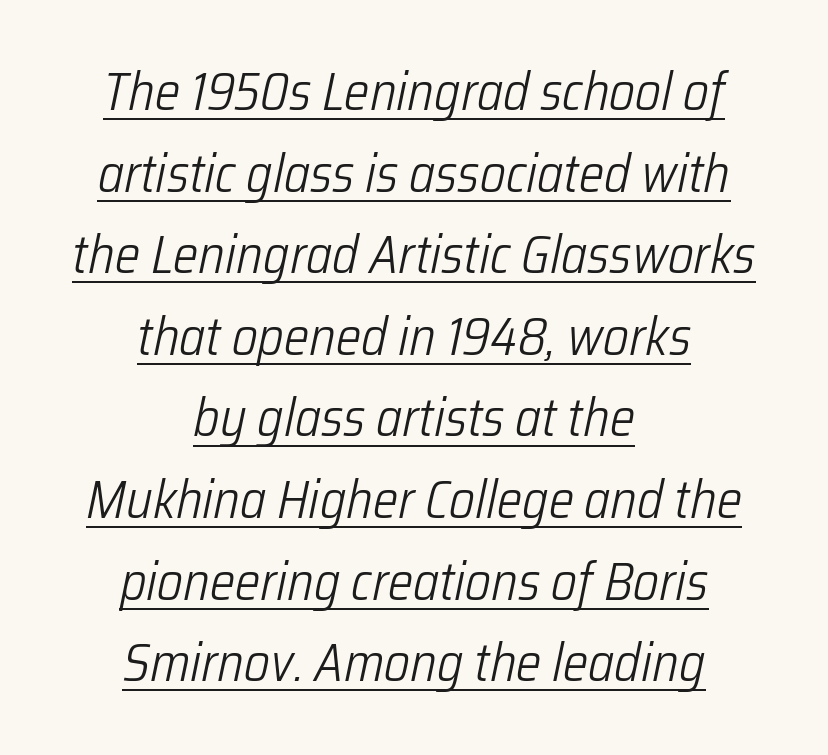
Q: Is the text bold? A: No.
Q: Is the text italic (slanted)? A: Yes, it leans right by about 12 degrees.
Q: Is the text underlined? A: Yes.
Q: How is the paragraph aligned? A: Centered.
Q: Is the spacing between letters normal or unusually wide? A: Normal.
Q: Is the spacing between lines tight, normal or loose? A: Normal.
Q: Width (condensed, normal, or wide)? A: Condensed.
Q: Stroke contrast? A: Low.
Q: x-height? A: Medium.
Q: Monospaced? A: No.
